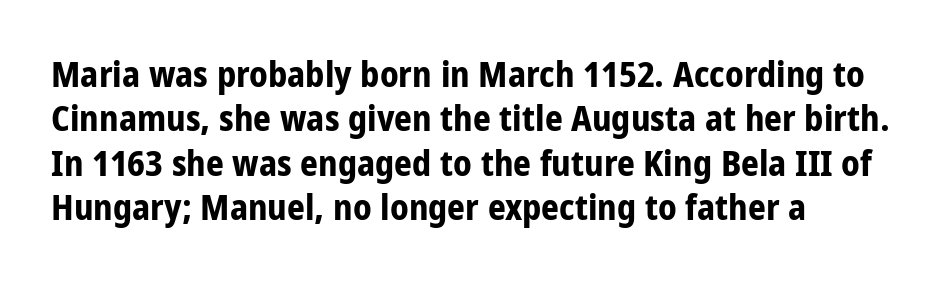
The image shows 35 px bold, condensed sans-serif type, upright; set left-aligned, normal line spacing (1.27x), normal letter spacing, not underlined; low stroke contrast and a large x-height.
